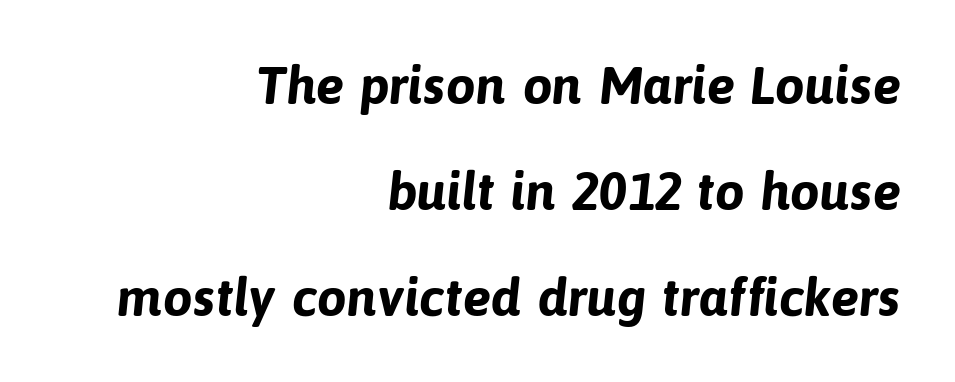
{"serif": "no", "bold": "yes", "weight": "bold", "width": "normal", "stroke_contrast": "low", "x_height": "medium", "monospaced": "no", "underline": "no", "align": "right", "line_spacing": "loose", "line_spacing_ratio": 2.0, "letter_spacing": "normal", "letter_spacing_em": 0.0, "glyph_px": 53}
